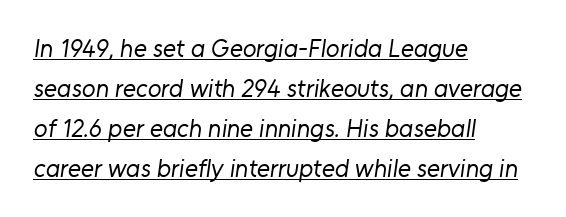
{"bold": "no", "underline": "yes", "align": "left", "line_spacing": "normal", "line_spacing_ratio": 1.6, "letter_spacing": "normal", "letter_spacing_em": 0.0, "glyph_px": 25}
